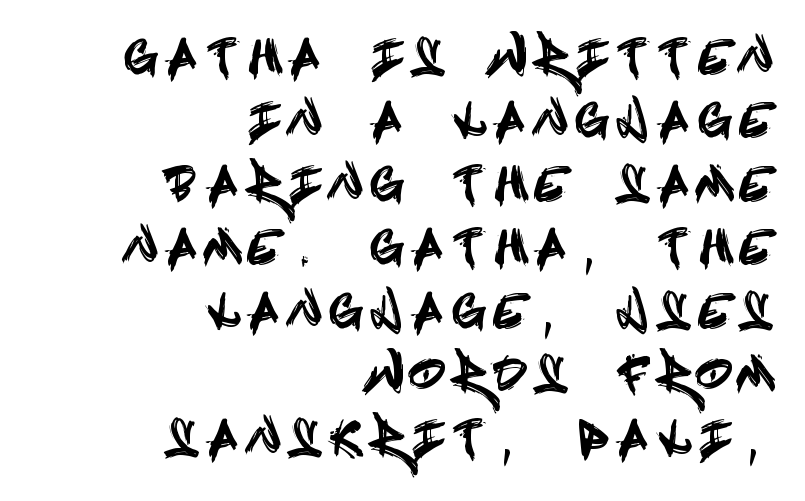
Q: Is the text italic (slanted)? A: Yes.
Q: Is the typeface a serif or a sans-serif typeface? A: Sans-serif.
Q: Is the text underlined? A: No.
Q: How is the paragraph aligned? A: Right-aligned.
Q: Is the spacing between letters normal or unusually wide? A: Unusually wide.
Q: Is the spacing between lines tight, normal or loose? A: Normal.
Q: Width (condensed, normal, or wide)? A: Condensed.
Q: x-height? A: Large.
